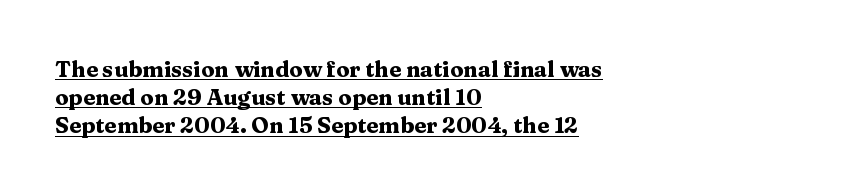
Q: Is the text bold? A: Yes.
Q: Is the text italic (slanted)? A: No, it is upright.
Q: Is the text underlined? A: Yes.
Q: How is the paragraph aligned? A: Left-aligned.
Q: Is the spacing between letters normal or unusually wide? A: Normal.
Q: Is the spacing between lines tight, normal or loose? A: Normal.
